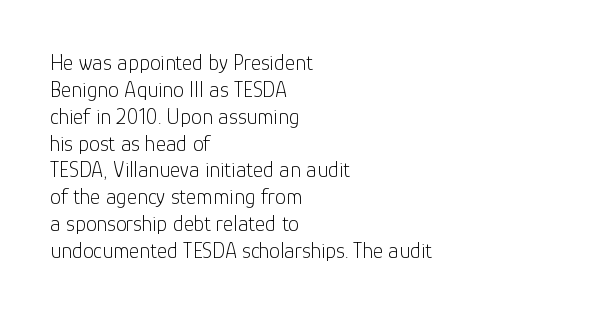
Q: Is the text bold? A: No.
Q: Is the text italic (slanted)? A: No, it is upright.
Q: Is the text underlined? A: No.
Q: How is the paragraph aligned? A: Left-aligned.
Q: Is the spacing between letters normal or unusually wide? A: Normal.
